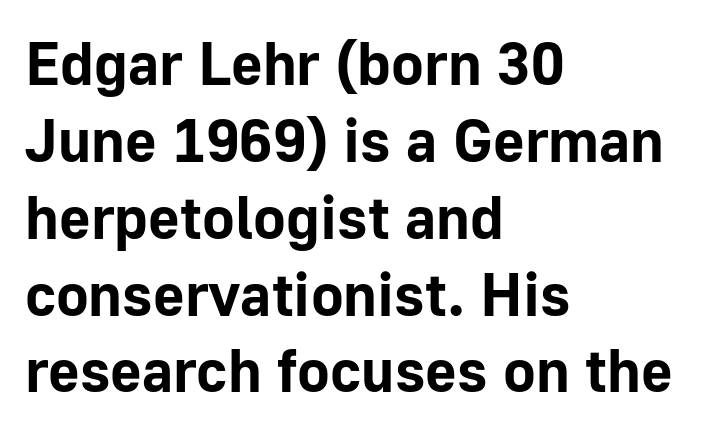
{"serif": "no", "italic": "no", "bold": "yes", "weight": "bold", "width": "normal", "stroke_contrast": "low", "x_height": "medium", "monospaced": "no", "underline": "no", "align": "left", "line_spacing": "normal", "line_spacing_ratio": 1.26, "letter_spacing": "normal", "letter_spacing_em": 0.0, "glyph_px": 61}
